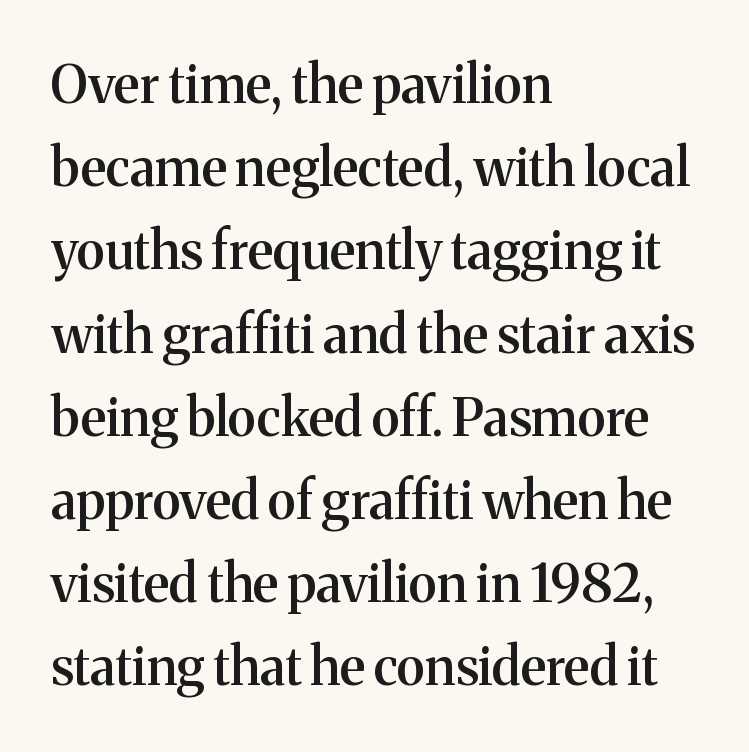
Q: Is the text bold? A: Semi-bold.
Q: Is the text italic (slanted)? A: No, it is upright.
Q: Is the typeface a serif or a sans-serif typeface? A: Serif.
Q: Is the text underlined? A: No.
Q: How is the paragraph aligned? A: Left-aligned.
Q: Is the spacing between letters normal or unusually wide? A: Normal.
Q: Is the spacing between lines tight, normal or loose? A: Normal.
Q: Width (condensed, normal, or wide)? A: Normal.
Q: Stroke contrast? A: Medium.
Q: x-height? A: Medium.
Q: Monospaced? A: No.
